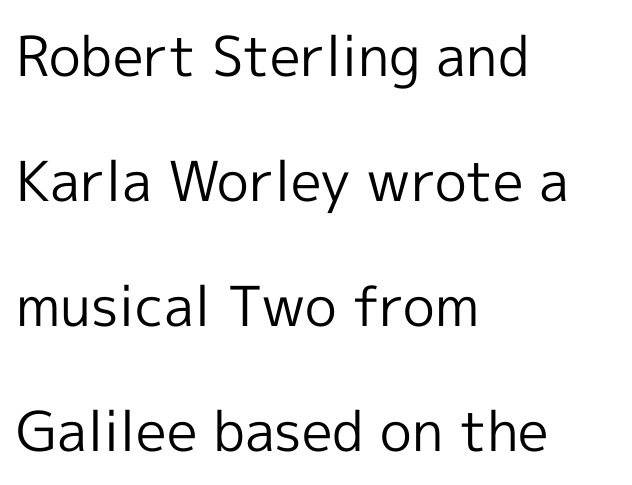
{"serif": "no", "italic": "no", "bold": "no", "weight": "regular", "width": "normal", "x_height": "medium", "monospaced": "no", "underline": "no", "align": "left", "line_spacing": "loose", "line_spacing_ratio": 2.27, "letter_spacing": "normal", "letter_spacing_em": 0.0, "glyph_px": 55}
